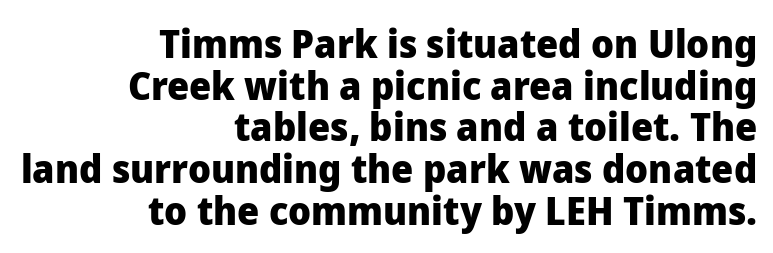
{"serif": "no", "italic": "no", "bold": "yes", "weight": "heavy", "width": "normal", "stroke_contrast": "low", "x_height": "medium", "monospaced": "no", "underline": "no", "align": "right", "line_spacing": "tight", "line_spacing_ratio": 1.07, "letter_spacing": "normal", "letter_spacing_em": 0.0, "glyph_px": 39}
